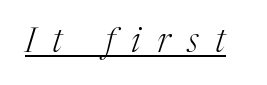
The image shows 34 px light serif type, italic (leaning right); set unusually wide letter spacing (+0.5 em), underlined; medium stroke contrast and a medium x-height.
